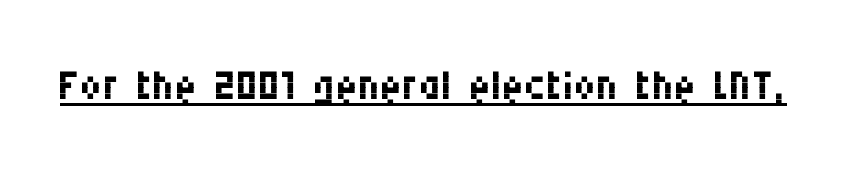
The image shows 61 px regular-weight, condensed sans-serif type, upright; set normal letter spacing, underlined; medium stroke contrast and a large x-height.
